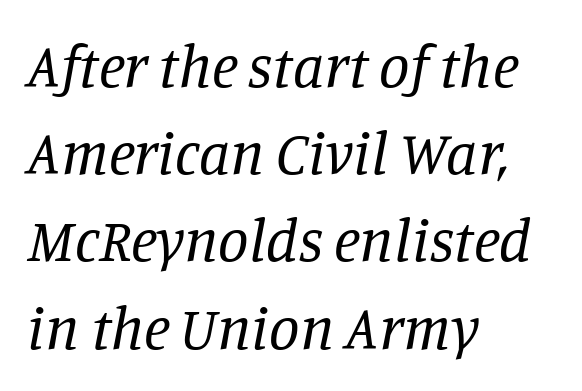
The image shows 61 px regular-weight serif type, italic (leaning right); set left-aligned, normal line spacing (1.43x), normal letter spacing, not underlined; low stroke contrast and a large x-height.
